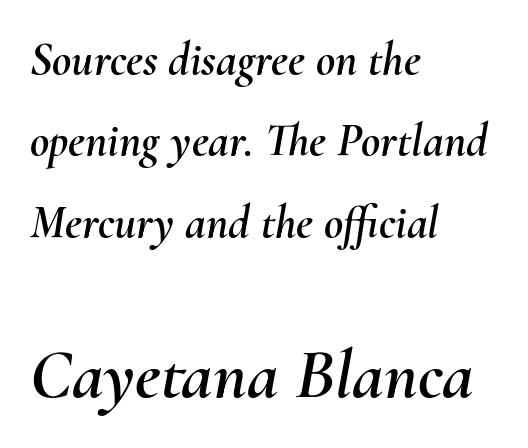
The image shows 71 px text type, italic (leaning right); set left-aligned, line spacing 1.73x, normal letter spacing, not underlined; the second (bottom) block is 1.51x larger; medium stroke contrast and a small x-height.
